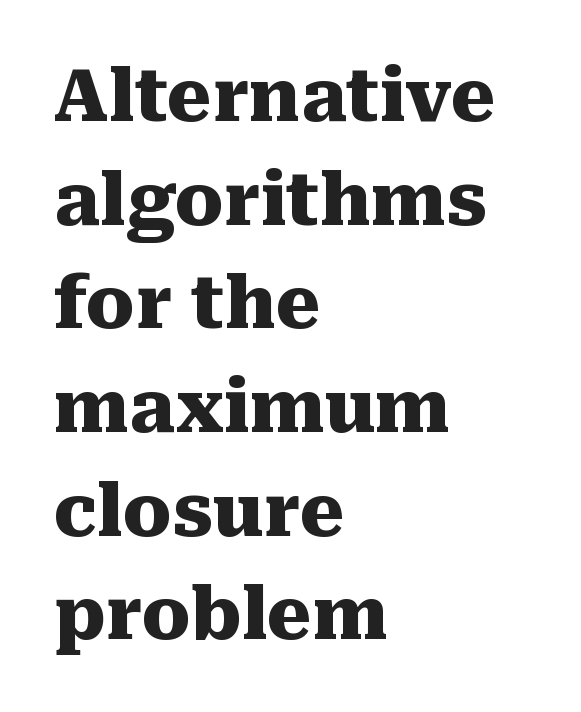
The image shows 72 px heavy serif type, upright; set left-aligned, normal line spacing (1.44x), normal letter spacing, not underlined; medium stroke contrast and a medium x-height.
